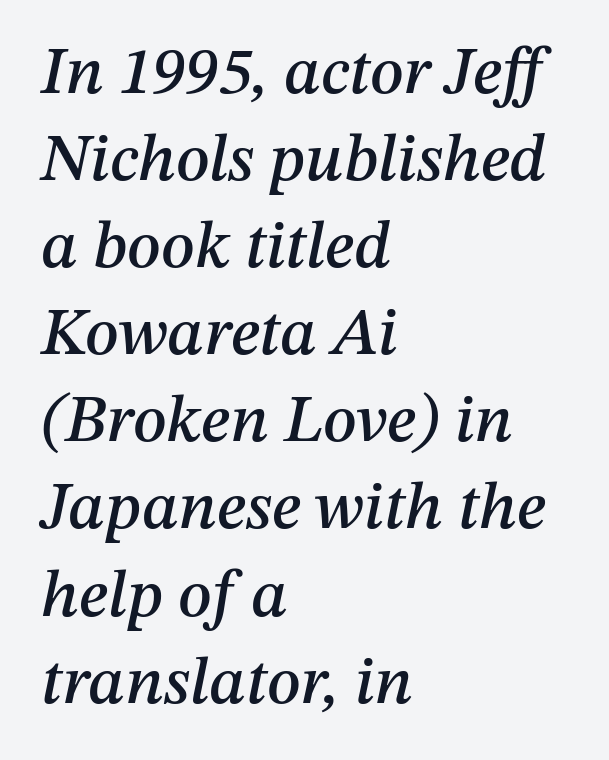
Q: Is the text italic (slanted)? A: Yes, it leans right by about 12 degrees.
Q: Is the text underlined? A: No.
Q: How is the paragraph aligned? A: Left-aligned.
Q: Is the spacing between letters normal or unusually wide? A: Normal.
Q: Is the spacing between lines tight, normal or loose? A: Normal.
Q: Width (condensed, normal, or wide)? A: Normal.
Q: Stroke contrast? A: Medium.
Q: x-height? A: Medium.
Q: Monospaced? A: No.
